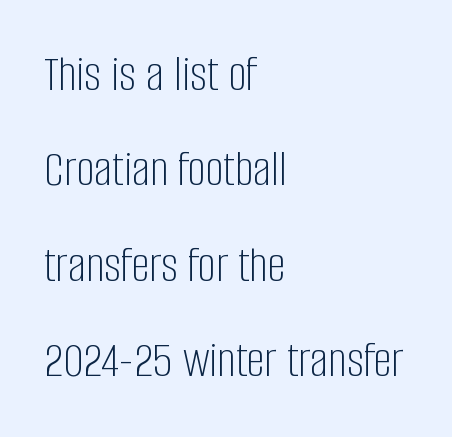
{"serif": "no", "italic": "no", "bold": "no", "weight": "light", "width": "condensed", "stroke_contrast": "low", "x_height": "large", "monospaced": "no", "underline": "no", "align": "left", "line_spacing_ratio": 1.87, "letter_spacing": "normal", "letter_spacing_em": 0.0, "glyph_px": 51}
